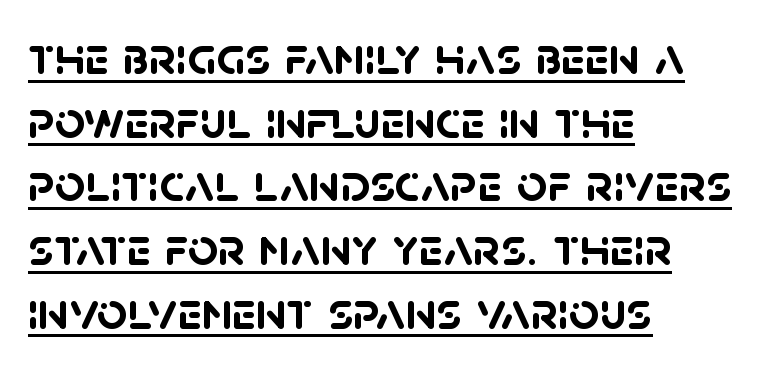
Q: Is the text bold? A: Yes.
Q: Is the typeface a serif or a sans-serif typeface? A: Sans-serif.
Q: Is the text underlined? A: Yes.
Q: How is the paragraph aligned? A: Left-aligned.
Q: Is the spacing between letters normal or unusually wide? A: Normal.
Q: Width (condensed, normal, or wide)? A: Normal.
Q: Stroke contrast? A: Low.
Q: x-height? A: Large.
Q: Monospaced? A: No.
